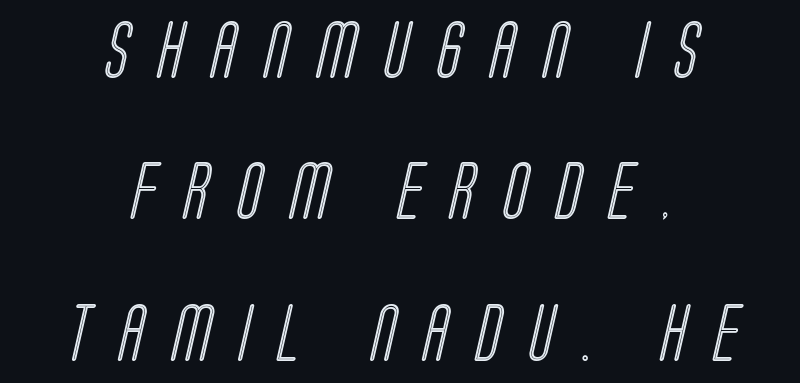
Every row of glyphs is offset so its center matches the block's center. Each letter keeps its own natural width here, so spacing adapts to shape. Has an underline been added? It has not. The block of text is sparse from top to bottom, with ample space between rows. Short note: letters widely spaced.
